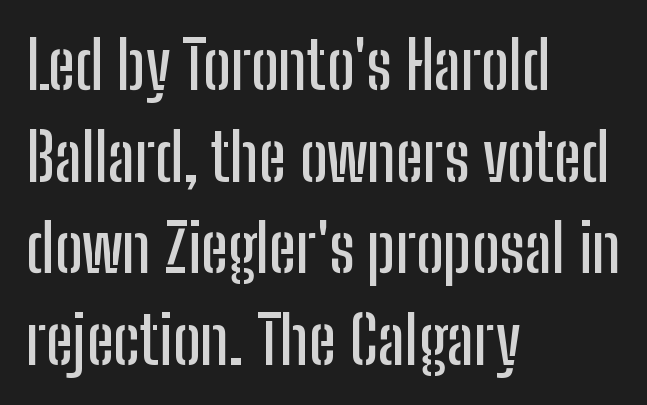
Q: Is the text italic (slanted)? A: No, it is upright.
Q: Is the typeface a serif or a sans-serif typeface? A: Sans-serif.
Q: Is the text underlined? A: No.
Q: How is the paragraph aligned? A: Left-aligned.
Q: Is the spacing between letters normal or unusually wide? A: Normal.
Q: Is the spacing between lines tight, normal or loose? A: Normal.
Q: Width (condensed, normal, or wide)? A: Condensed.
Q: Stroke contrast? A: Low.
Q: x-height? A: Medium.
Q: Monospaced? A: No.
